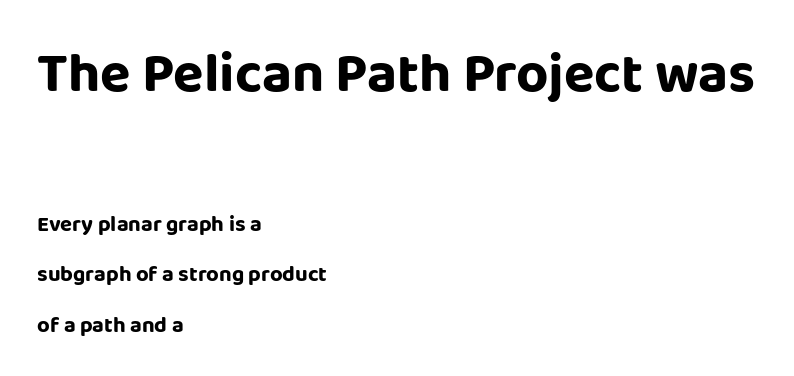
The image shows 56 px sans-serif type, upright; set left-aligned, loose line spacing (2.29x), normal letter spacing, not underlined; the first (top) block is 2.55x larger; low stroke contrast and a large x-height.
